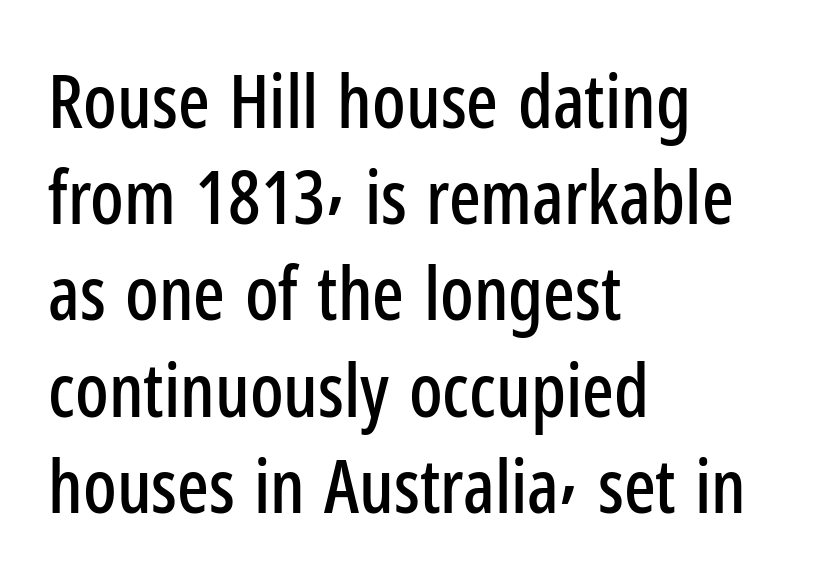
{"serif": "no", "italic": "no", "width": "condensed", "stroke_contrast": "low", "x_height": "medium", "monospaced": "no", "underline": "no", "align": "left", "line_spacing": "normal", "line_spacing_ratio": 1.3, "letter_spacing": "normal", "letter_spacing_em": 0.0, "glyph_px": 74}
